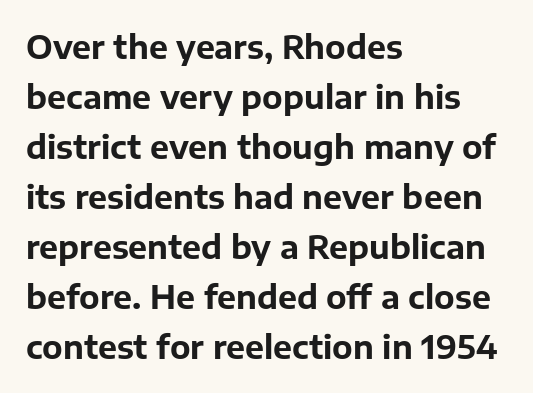
{"serif": "no", "italic": "no", "bold": "yes", "weight": "bold", "width": "normal", "stroke_contrast": "low", "x_height": "medium", "monospaced": "no", "underline": "no", "align": "left", "line_spacing": "normal", "line_spacing_ratio": 1.56, "letter_spacing": "normal", "letter_spacing_em": 0.0, "glyph_px": 32}
